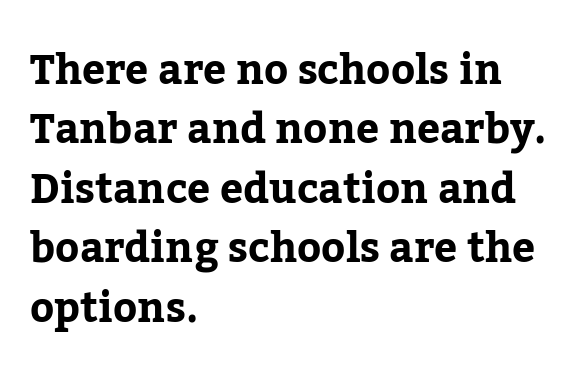
The image shows 41 px bold serif type, upright; set left-aligned, normal line spacing (1.45x), normal letter spacing, not underlined; low stroke contrast and a medium x-height.
